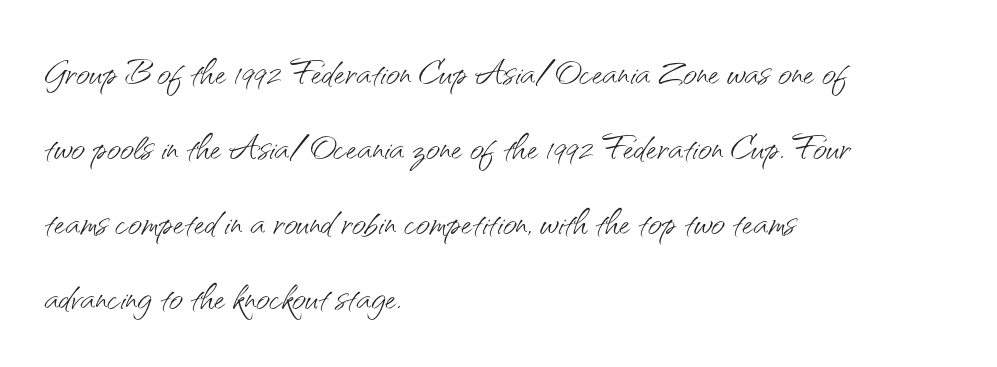
{"serif": "no", "bold": "no", "weight": "light", "width": "normal", "stroke_contrast": "medium", "x_height": "small", "monospaced": "no", "underline": "no", "align": "left", "line_spacing": "normal", "line_spacing_ratio": 1.56, "letter_spacing": "normal", "letter_spacing_em": 0.0, "glyph_px": 48}
